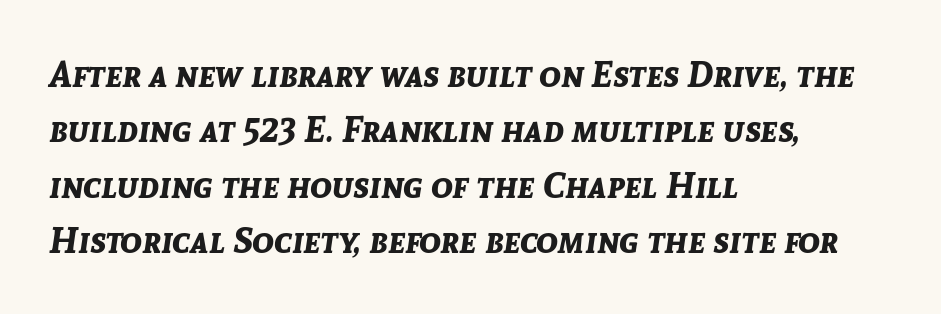
The image shows 36 px bold type, italic (leaning right); set left-aligned, normal line spacing (1.54x), normal letter spacing, not underlined; low stroke contrast and a medium x-height.
